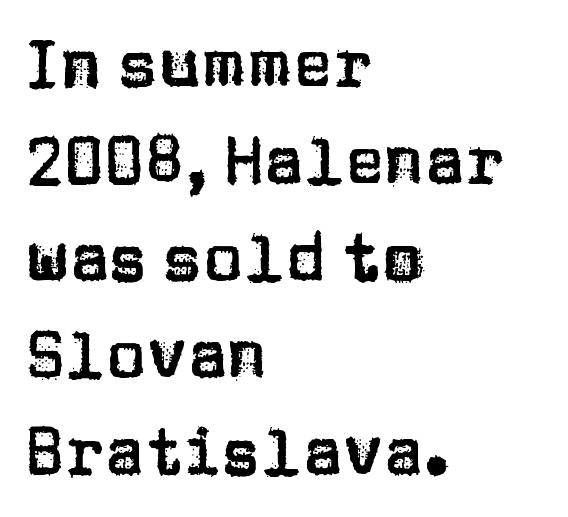
The image shows 66 px sans-serif type, upright; set left-aligned, normal line spacing (1.47x), normal letter spacing, not underlined; low stroke contrast and a large x-height.
